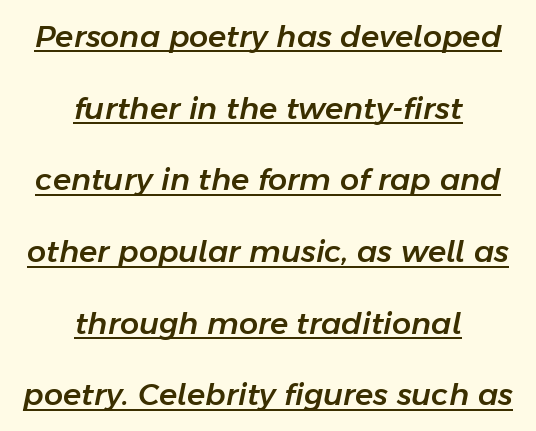
How would I describe the line gaps? Wide and relaxed. Words appear dense and cohesive because spacing is normal. The typesetter chose a symmetrical, centered arrangement here. Somebody hit Ctrl+U on this one — the words are underlined. If you drew a line through each stem, it would be angled. This sample has the flowing, uneven cadence of proportional lettering.
